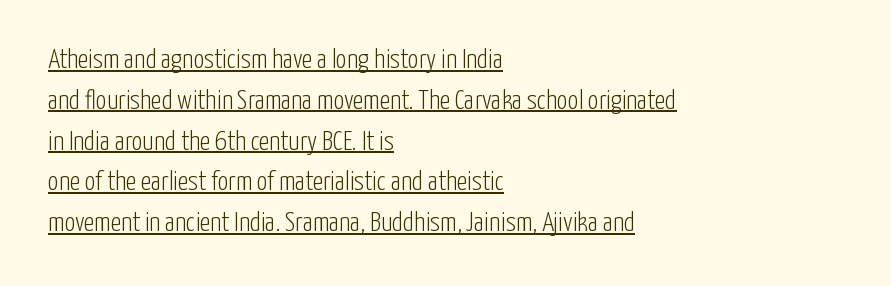
Baseline-to-baseline distance is the conventional proportion of letter height. The passage is arranged the way most books set body copy — flush left. This sample carries an underscore along the baseline area. Each stroke keeps to a modest, everyday thickness or less.
